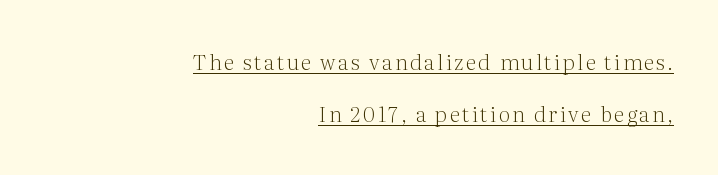
{"italic": "no", "bold": "no", "underline": "yes", "align": "right", "line_spacing": "loose", "line_spacing_ratio": 2.48, "glyph_px": 21}
